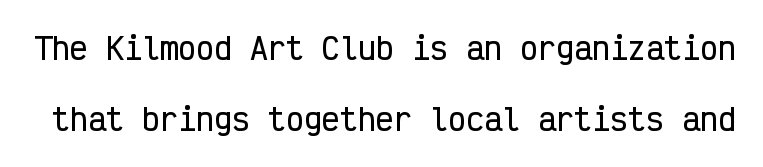
Unlike italic type, these characters show no tilt at all. Horizontal bands of white between lines are thick stripes. Classification — sans serif. Looks like terminal output: every glyph gets an equal slot. Descenders hang freely into open space. This rendering leaves character spacing at its baseline value.
